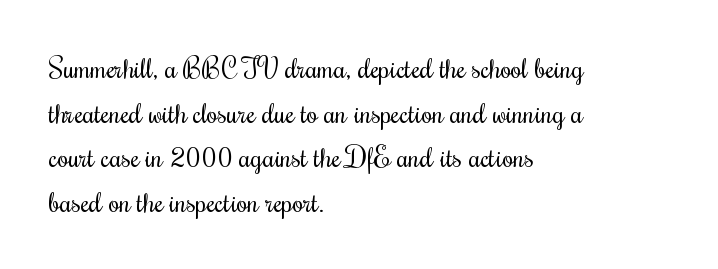
Q: Is the text bold? A: No.
Q: Is the text italic (slanted)? A: Yes.
Q: Is the typeface a serif or a sans-serif typeface? A: Serif.
Q: Is the text underlined? A: No.
Q: How is the paragraph aligned? A: Left-aligned.
Q: Is the spacing between letters normal or unusually wide? A: Normal.
Q: Is the spacing between lines tight, normal or loose? A: Normal.
Q: Width (condensed, normal, or wide)? A: Condensed.
Q: Stroke contrast? A: Medium.
Q: x-height? A: Small.
Q: Monospaced? A: No.
